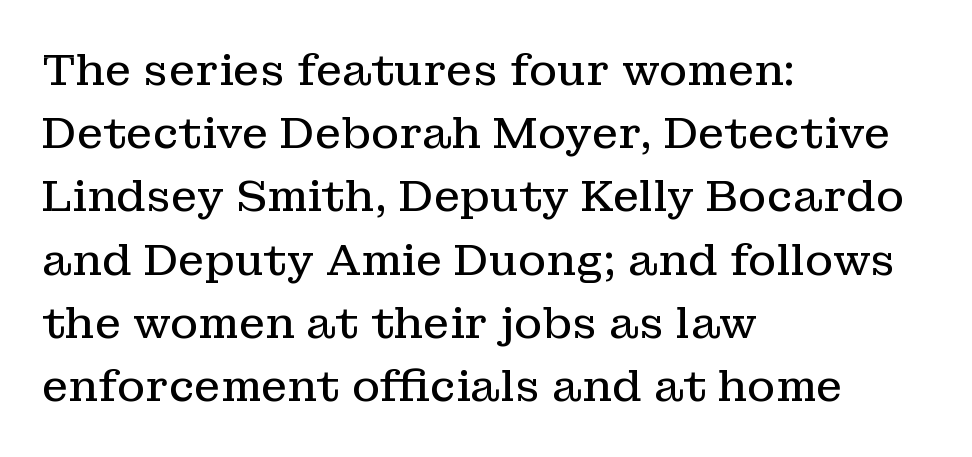
Q: Is the text bold? A: No.
Q: Is the text italic (slanted)? A: No, it is upright.
Q: Is the typeface a serif or a sans-serif typeface? A: Serif.
Q: Is the text underlined? A: No.
Q: How is the paragraph aligned? A: Left-aligned.
Q: Is the spacing between letters normal or unusually wide? A: Normal.
Q: Is the spacing between lines tight, normal or loose? A: Normal.
Q: Width (condensed, normal, or wide)? A: Normal.
Q: Stroke contrast? A: Low.
Q: x-height? A: Medium.
Q: Monospaced? A: No.
